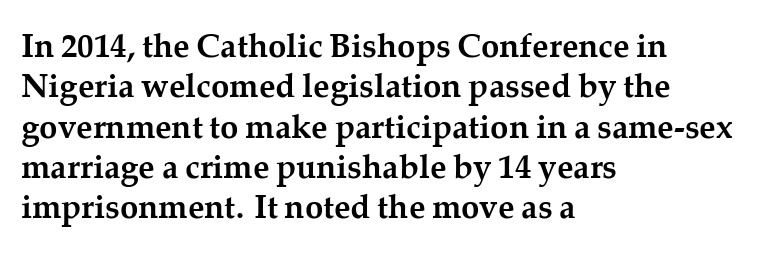
Rendered with straight, roman letterforms. Quick note: underline off. All the whitespace from short lines collects on the right. These lines are rendered in a variable-pitch font. Every letter is thick-stroked: bold, no question.
